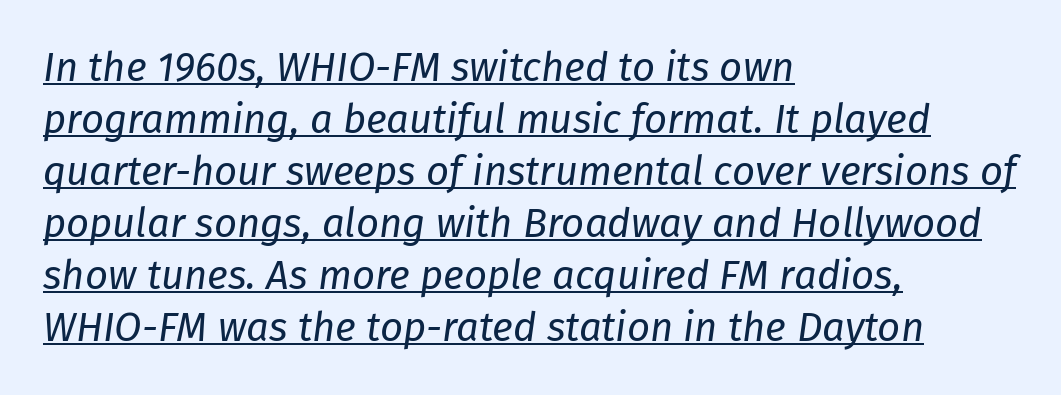
The image shows 40 px regular-weight type, italic (leaning right); set left-aligned, normal line spacing (1.3x), normal letter spacing, underlined; low stroke contrast and a medium x-height.
